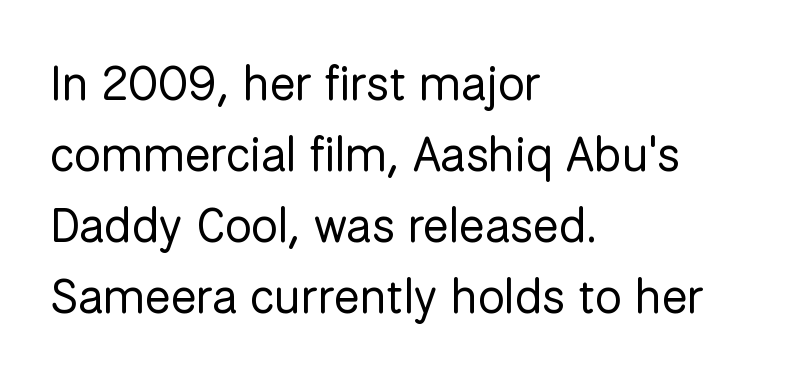
The characters are drawn with everyday or finer stroke widths. Horizontal bands of white between lines are of average thickness. The lettering stays uniformly vertical, giving the passage a roman look. A typesetter would call this proportional, since set widths differ per character. Check under the words: just untouched page.
